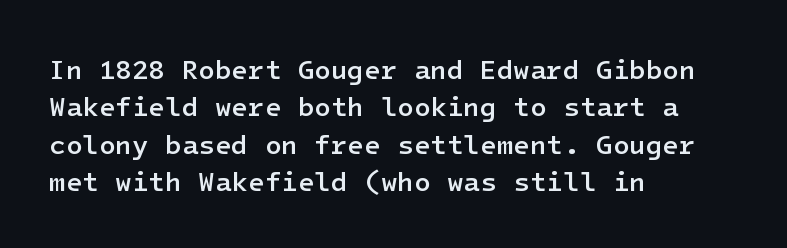
{"italic": "no", "bold": "semi", "underline": "no", "align": "left", "line_spacing": "normal", "line_spacing_ratio": 1.38, "letter_spacing": "normal", "letter_spacing_em": 0.0, "glyph_px": 27}
